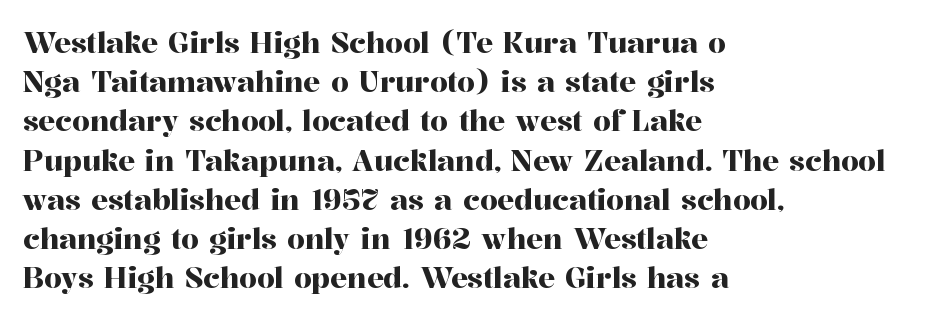
The image shows 28 px serif type, upright; set left-aligned, normal line spacing (1.4x), normal letter spacing, not underlined; high stroke contrast and a medium x-height.
